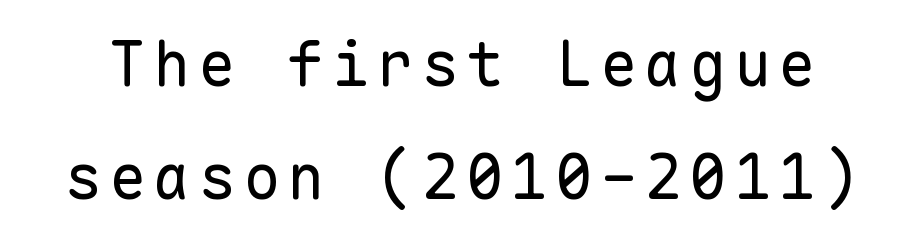
Weight: regular or lighter. This is roman type, the default non-slanted kind. Plain, unruled lines of type. What kind of face is this? One without serifs — a sans.
